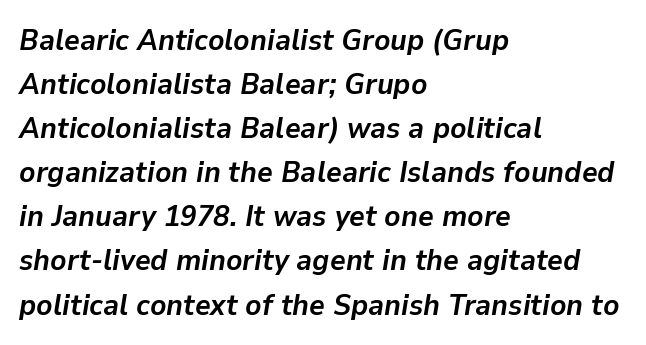
The passage shown is not underscored anywhere. Inter-character spacing is left at the font's built-in metrics. Every character sits at an angle, as italics do. The text block is weighted toward the left margin, trailing off unevenly rightward. Rows of type keep a routine distance in the vertical direction.
